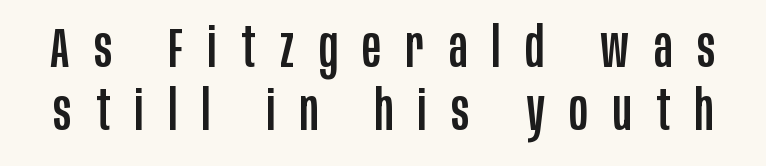
The image shows 56 px condensed sans-serif type, upright; set tight line spacing (1.12x), unusually wide letter spacing (+0.44 em), not underlined; low stroke contrast and a large x-height.
